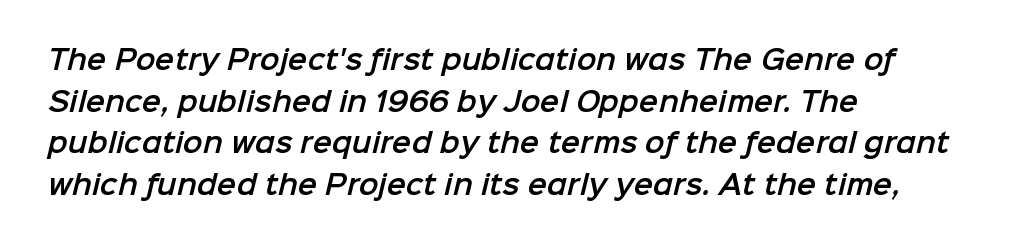
This rendering uses left alignment, leaving the right contour irregular. Summary of vertical rhythm: regular, with standard interline spacing. Quick note: underline off. Letter spacing: default.
